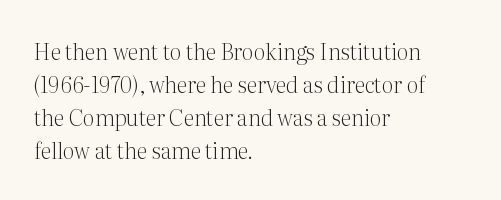
In terms of leading, this rendering sits right in the middle. Quick note: not italic, upright. Stems here are at most as thick as an everyday book face. Letter spacing: default.
